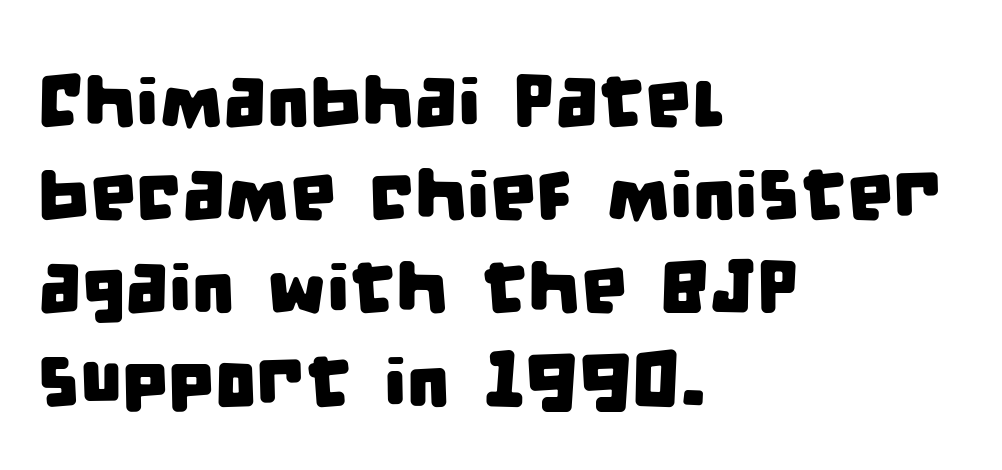
Does extra space separate the letters? No, they use regular spacing. All the whitespace from short lines collects on the right. Character widths vary here, with narrow letters taking less room than wide ones. Regular leading. The area under the type is left untouched. This rendering employs a face without finishing strokes, i.e., a sans-serif.
